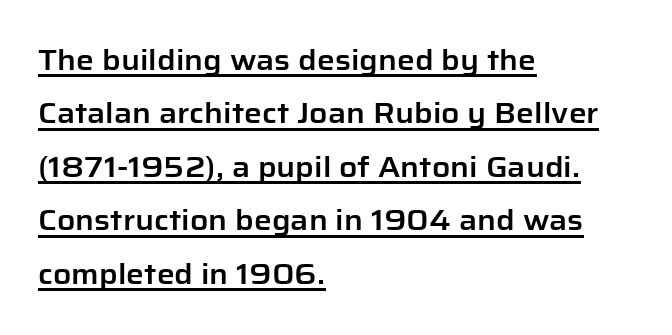
{"serif": "no", "italic": "no", "width": "normal", "stroke_contrast": "low", "x_height": "medium", "monospaced": "no", "underline": "yes", "align": "left", "line_spacing": "loose", "line_spacing_ratio": 1.91, "letter_spacing": "normal", "letter_spacing_em": 0.0, "glyph_px": 28}
